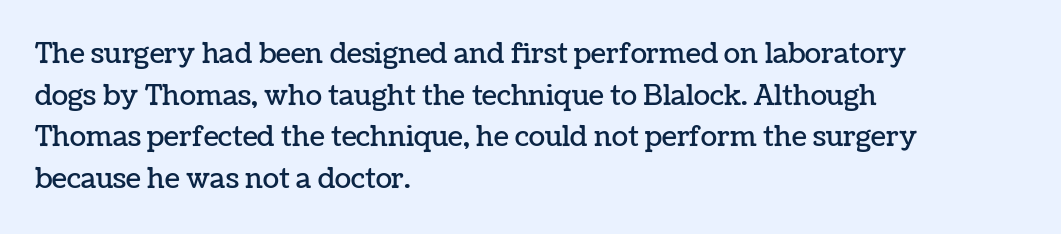
The image shows 27 px text type, upright; set left-aligned, normal line spacing (1.54x), normal letter spacing, not underlined.
